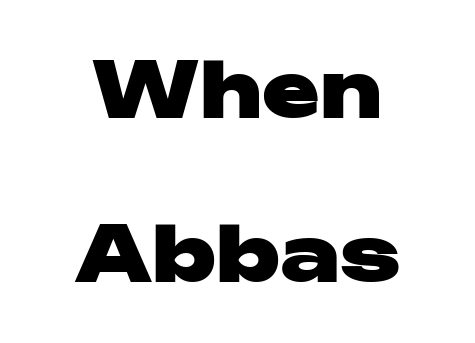
The image shows 77 px heavy, wide sans-serif type, upright; set centered, loose line spacing (2.13x), normal letter spacing, not underlined; low stroke contrast and a medium x-height.
